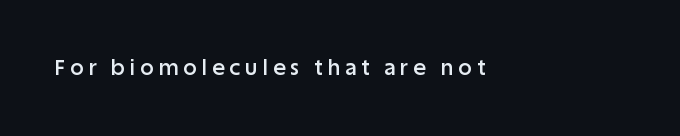
Q: Is the text bold? A: Semi-bold.
Q: Is the text italic (slanted)? A: No, it is upright.
Q: Is the text underlined? A: No.
Q: Is the spacing between letters normal or unusually wide? A: Unusually wide.
